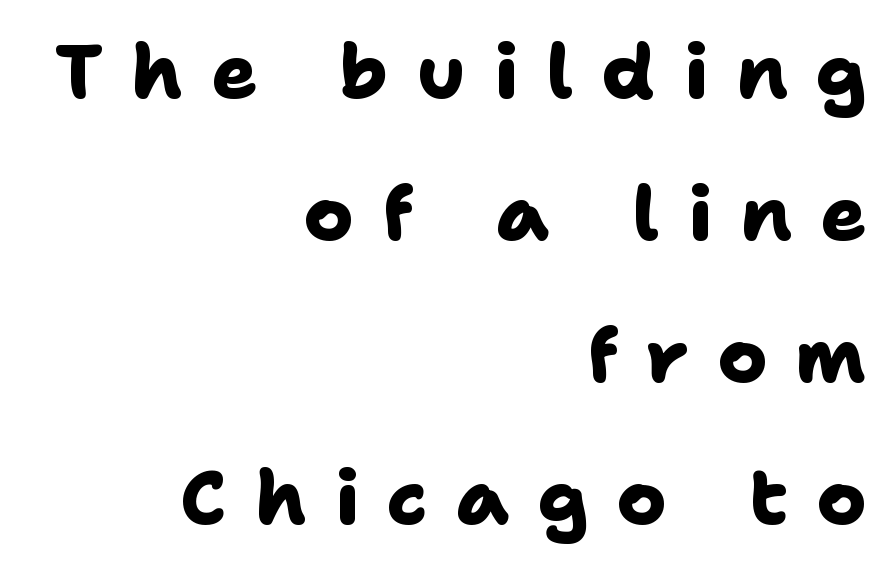
Spacing verdict: proportional, widths tailored to each character. Any mark beneath the type? The region is blank. These words are printed bold, with thick strokes throughout. Honestly, the letter spacing is so wide it's the main thing you notice. Each letter's strokes conclude bluntly, with no projecting serifs. Casual observation: everything's shoved over to the right.
